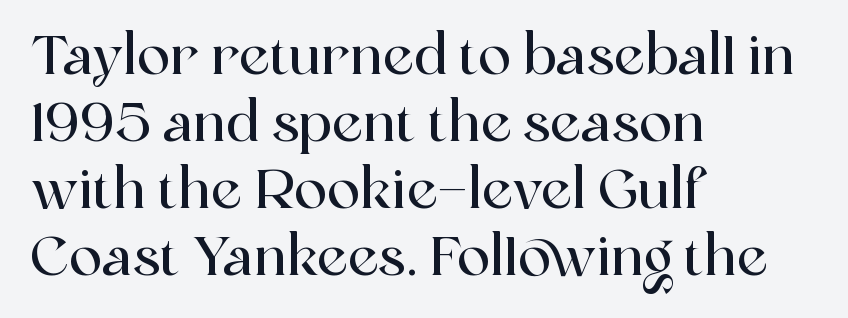
The image shows 55 px serif type, upright; set left-aligned, line spacing 1.22x, normal letter spacing, not underlined; a medium x-height.
